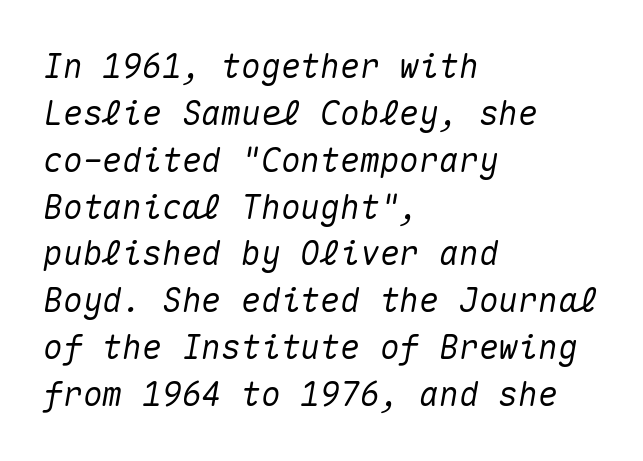
{"italic": "yes", "lean": "right", "slant_degrees": 10, "width": "normal", "stroke_contrast": "medium", "x_height": "medium", "monospaced": "yes", "underline": "no", "align": "left", "line_spacing": "normal", "line_spacing_ratio": 1.42, "letter_spacing": "normal", "letter_spacing_em": 0.0, "glyph_px": 33}
